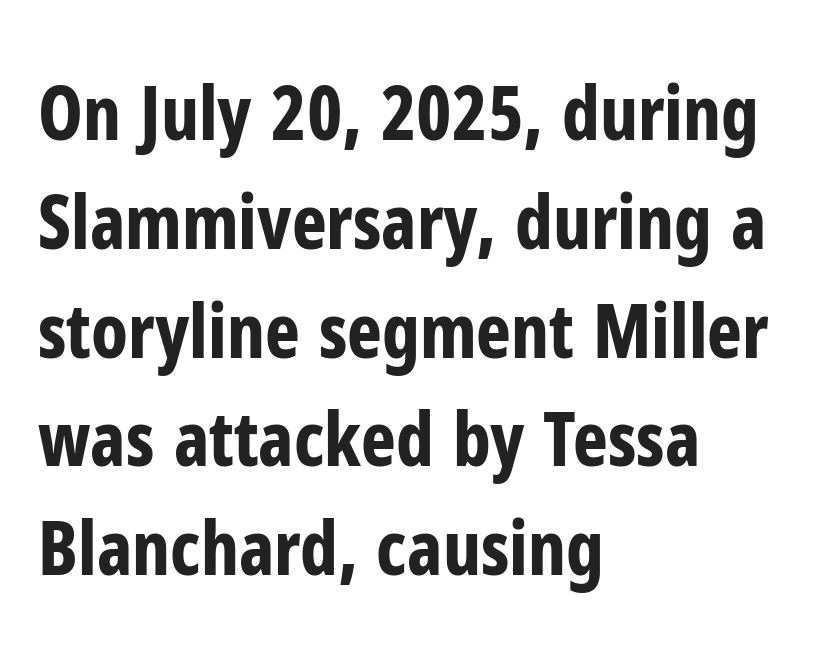
The image shows 74 px bold, condensed sans-serif type, upright; set left-aligned, normal line spacing (1.47x), normal letter spacing, not underlined; low stroke contrast and a medium x-height.
